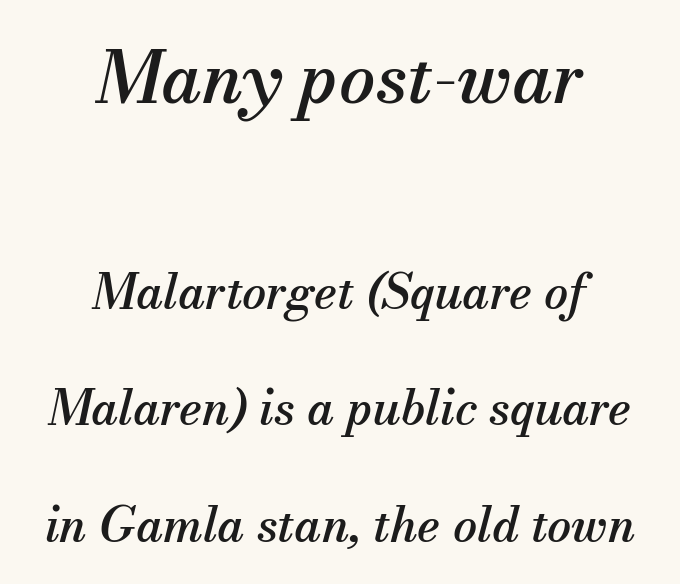
The image shows 72 px serif type, italic (leaning right); set centered, loose line spacing (2.43x), normal letter spacing, not underlined; the first (top) block is 1.5x larger; medium stroke contrast and a small x-height.
